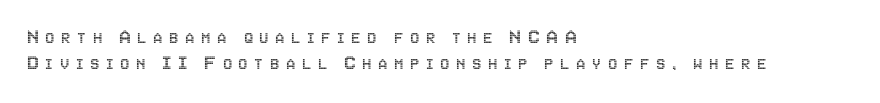
The image shows 21 px text type, upright; set left-aligned, line spacing 1.24x, unusually wide letter spacing (+0.31 em), not underlined.
